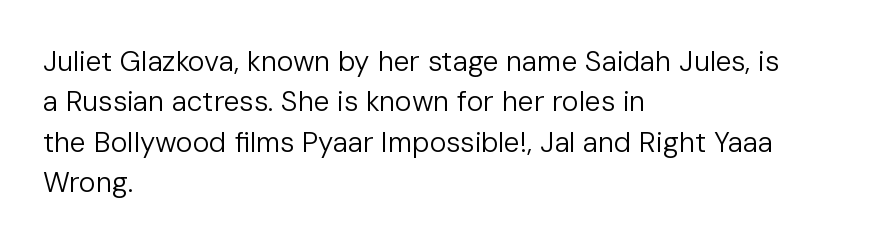
This sample is left-justified, so line endings fall wherever the words run out. Tracking value appears to be zero — textbook default spacing. Serifs: no, the terminals of the letterforms are clean. A light-to-regular cut is what we see here. The letters advance in unequal steps, a hallmark of proportional type.
